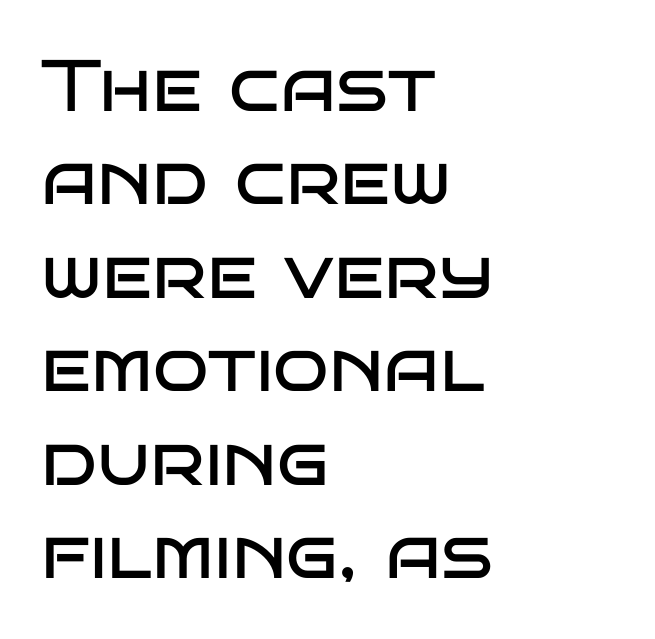
The image shows 73 px regular-weight, wide sans-serif type, upright; set left-aligned, normal line spacing (1.28x), normal letter spacing, not underlined; low stroke contrast and a large x-height.
